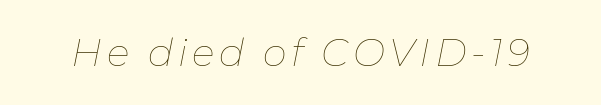
The image shows 38 px thin type, italic (leaning right); set not underlined; low stroke contrast and a medium x-height.
